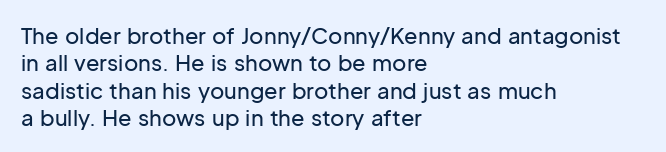
The image shows 22 px text type, upright; set left-aligned, line spacing 1.24x, normal letter spacing, not underlined.
